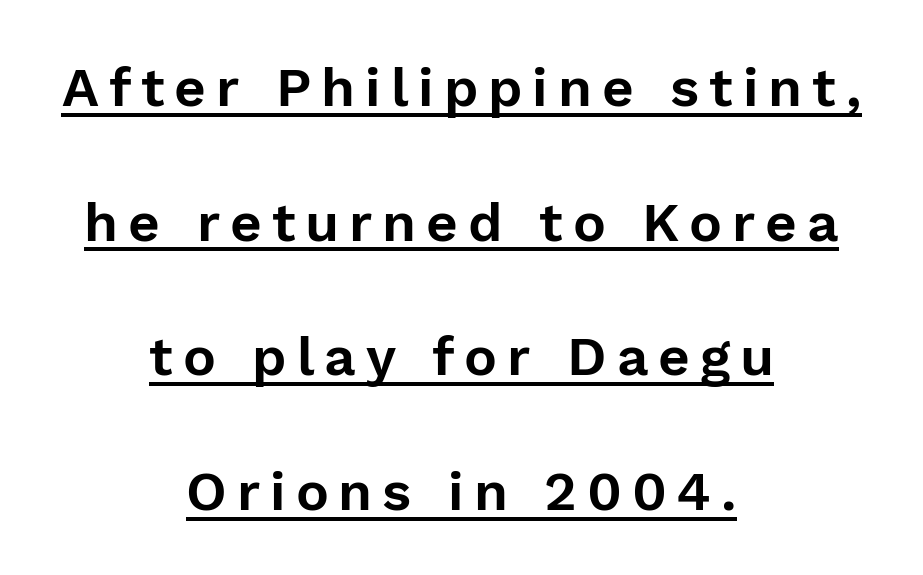
The image shows 55 px sans-serif type, upright; set centered, loose line spacing (2.45x), underlined; low stroke contrast and a medium x-height.
